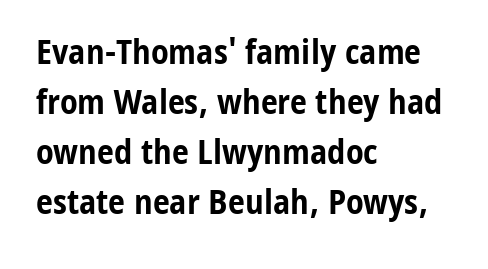
The image shows 34 px bold, condensed sans-serif type, upright; set left-aligned, normal line spacing (1.47x), normal letter spacing, not underlined; low stroke contrast and a medium x-height.
